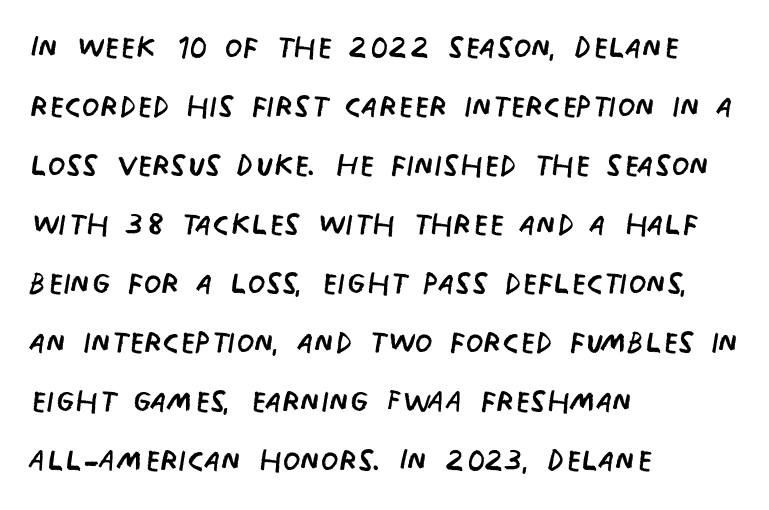
{"serif": "no", "bold": "no", "weight": "regular", "width": "condensed", "stroke_contrast": "low", "x_height": "large", "monospaced": "no", "underline": "no", "align": "left", "line_spacing": "normal", "line_spacing_ratio": 1.44, "letter_spacing": "normal", "letter_spacing_em": 0.0, "glyph_px": 41}
